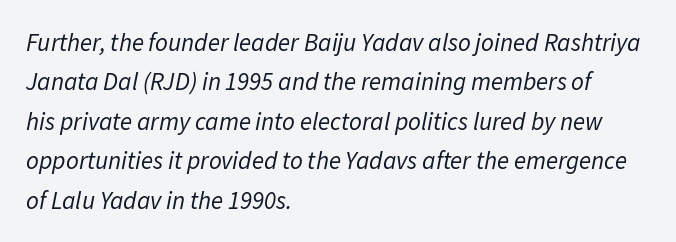
The rendering anchors every line to the left-hand side. Slanted lettering throughout. Evenly set lines give the paragraph a standard silhouette. Words float on clear page, feet unadorned. The weight tops out at a normal text grade. Students, note that the glyphs here touch the page at normal intervals.
